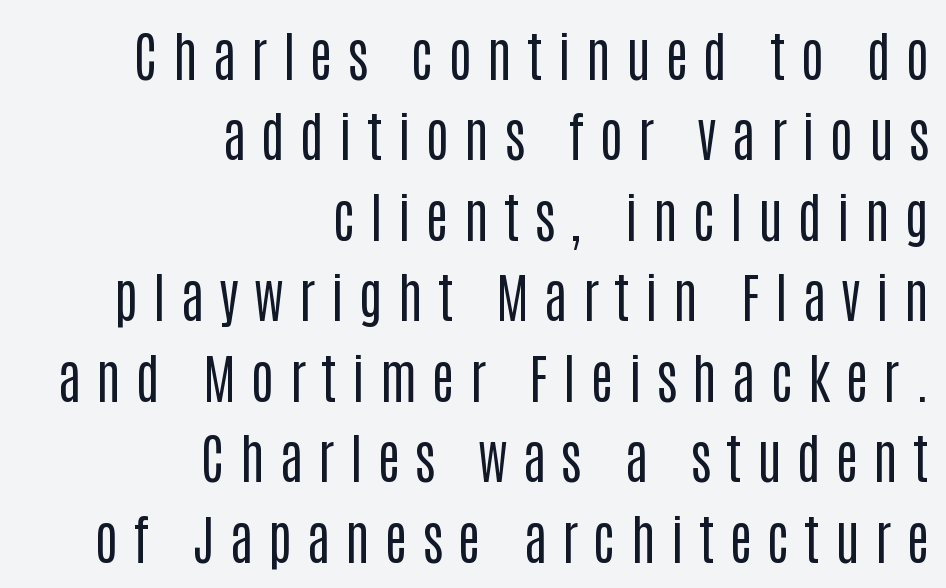
The image shows 54 px regular-weight, condensed sans-serif type, upright; set right-aligned, normal line spacing (1.49x), unusually wide letter spacing (+0.28 em), not underlined; low stroke contrast and a large x-height.
